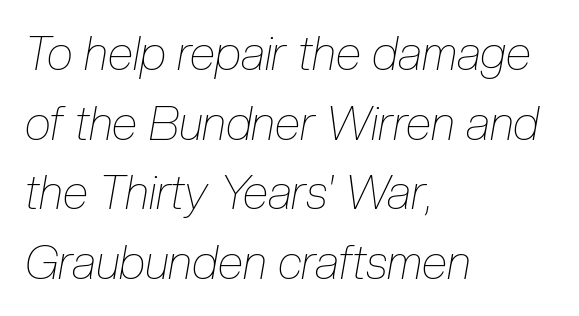
{"italic": "yes", "lean": "right", "slant_degrees": 10, "bold": "no", "weight": "thin", "width": "condensed", "stroke_contrast": "low", "x_height": "medium", "monospaced": "no", "underline": "no", "align": "left", "line_spacing": "normal", "line_spacing_ratio": 1.48, "letter_spacing": "normal", "letter_spacing_em": 0.0, "glyph_px": 47}
